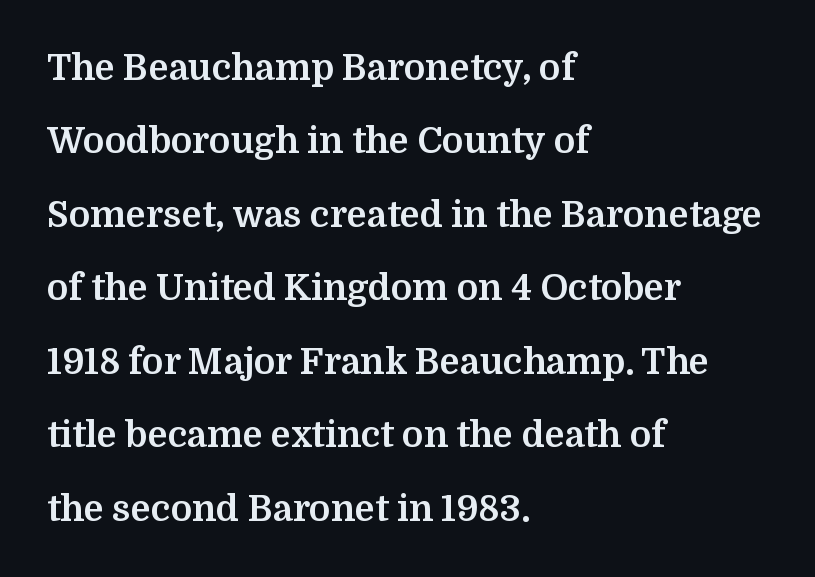
The designer went with a serif here, giving each stem small feet. The rendering anchors every line to the left-hand side. Nope, not italic — everything's standing straight. Interline gaps are noticeably wide in this sample. Summary of weight: heavy, a full bold.
